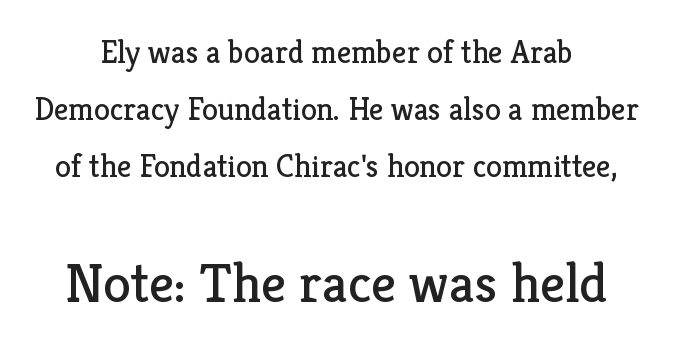
This sample has the flowing, uneven cadence of proportional lettering. Here the glyphs are tracked normally, forming tight word shapes. The passage shown is not bold in any degree. Italic: no, the glyphs are upright roman. Visually, the bottom section dominates because its glyphs are scaled up.
